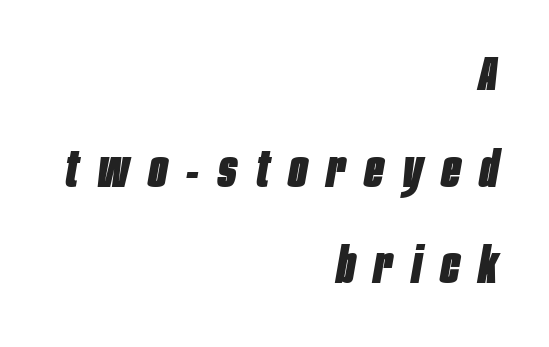
Honestly, the rows look like they've been pulled way apart. This sample is right-justified, so line beginnings fall wherever the words allow. Slanted lettering throughout. The characters look thick and weighty, a clear bold. Rule under the text: the space is simply empty. Note the varied advance widths — an 'i' is clearly narrower than an 'm'.
